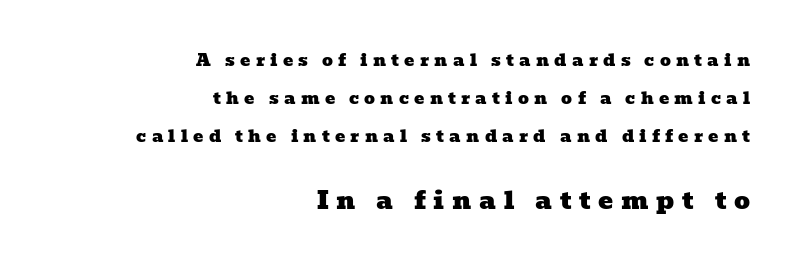
{"underline": "no", "align": "right", "line_spacing": "loose", "line_spacing_ratio": 2.24, "letter_spacing": "wide", "letter_spacing_em": 0.31, "larger_block": "second", "size_ratio": 1.47, "glyph_px": 25}
